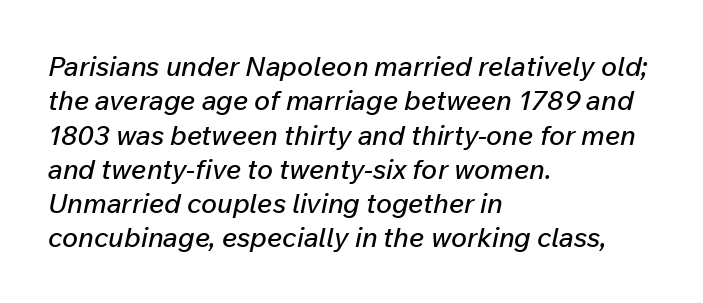
An italicized treatment has been applied to the whole sample. Honestly, the row spacing looks completely unremarkable. All the whitespace from short lines collects on the right. Does extra space separate the letters? No, they use regular spacing.
